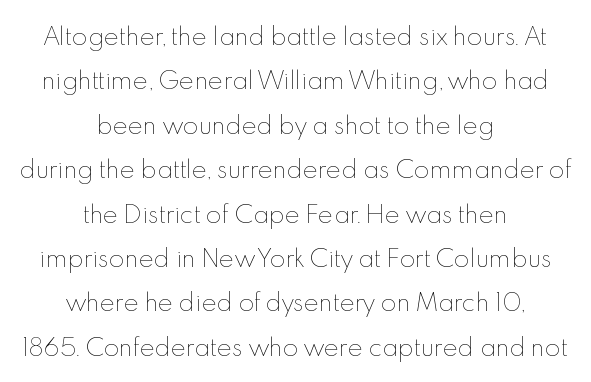
{"italic": "no", "bold": "no", "underline": "no", "align": "center", "line_spacing": "loose", "line_spacing_ratio": 1.93, "letter_spacing": "normal", "letter_spacing_em": 0.0, "glyph_px": 23}
